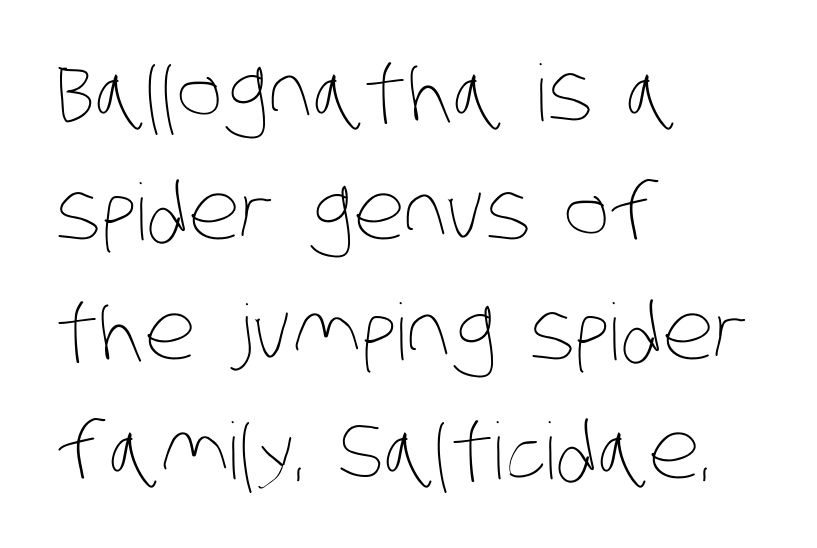
Q: Is the text bold? A: No.
Q: Is the text underlined? A: No.
Q: How is the paragraph aligned? A: Left-aligned.
Q: Is the spacing between letters normal or unusually wide? A: Normal.
Q: Is the spacing between lines tight, normal or loose? A: Normal.
Q: Width (condensed, normal, or wide)? A: Condensed.
Q: Stroke contrast? A: Low.
Q: x-height? A: Large.
Q: Monospaced? A: No.
